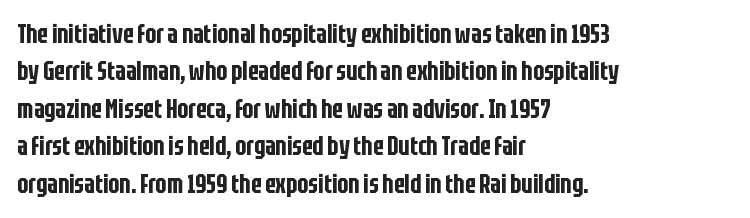
The image shows 26 px text type, upright; set left-aligned, normal line spacing (1.44x), normal letter spacing, not underlined.
